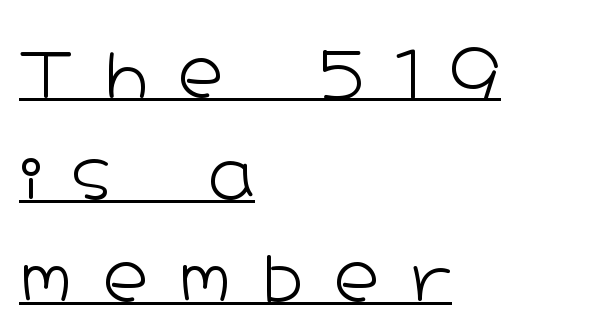
Q: Is the text bold? A: No.
Q: Is the text italic (slanted)? A: No, it is upright.
Q: Is the typeface a serif or a sans-serif typeface? A: Sans-serif.
Q: Is the text underlined? A: Yes.
Q: How is the paragraph aligned? A: Left-aligned.
Q: Is the spacing between letters normal or unusually wide? A: Unusually wide.
Q: Is the spacing between lines tight, normal or loose? A: Normal.
Q: Width (condensed, normal, or wide)? A: Wide.
Q: Stroke contrast? A: Low.
Q: x-height? A: Medium.
Q: Monospaced? A: No.
